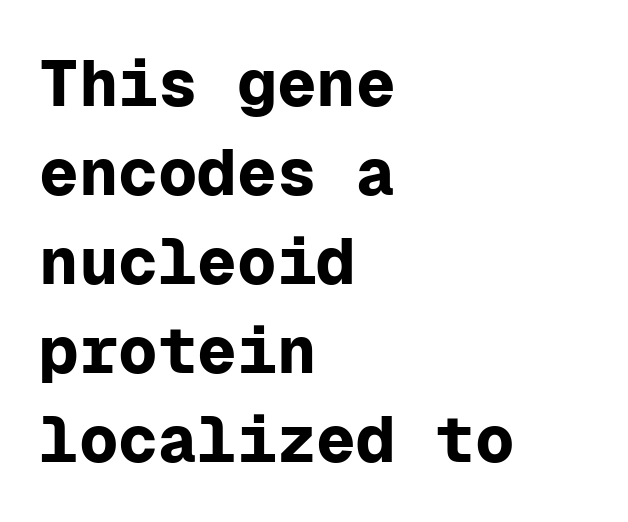
Italic: no, the glyphs are upright roman. Heavy-handed strokes throughout: this text is bold. No feet cap the strokes, marking this as sans-serif type. The foot of each line stays bare and open. Compared with typical paragraphs, the rows here are spaced about the same. Each letter, wide or thin by design, is forced into the same width here.
